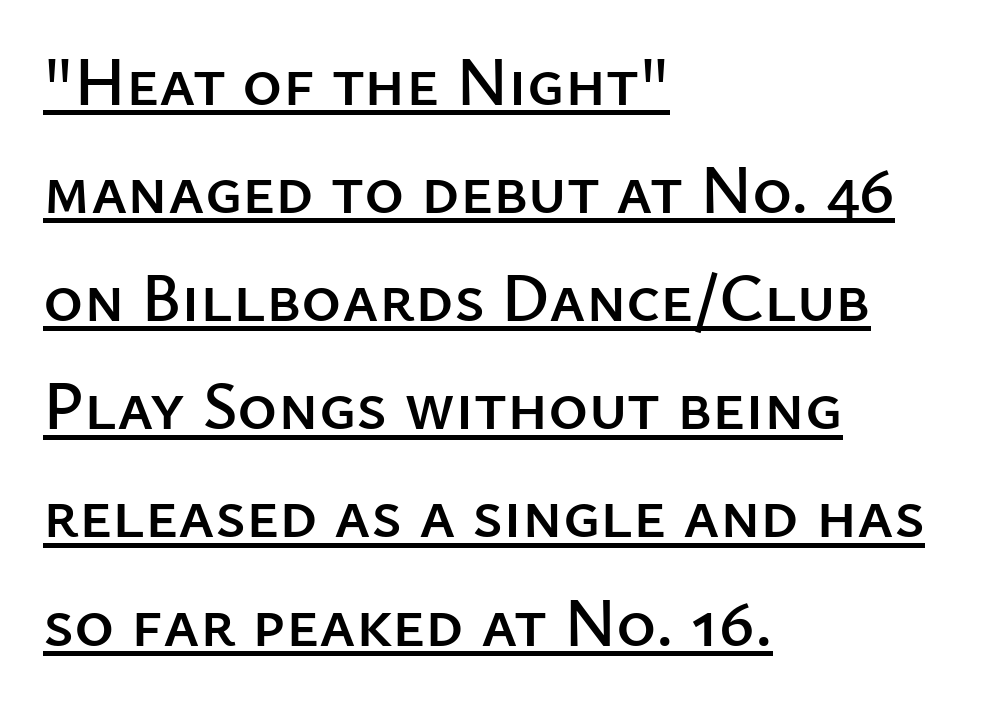
The rag falls on the right side of this text block. You can tell from the bare stems that sans-serif type was used. Here the glyphs are tracked normally, forming tight word shapes. Quick note: interline space is typical.
